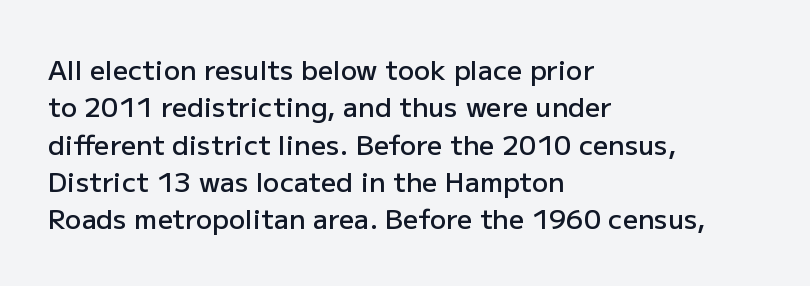
The image shows 27 px text type, upright; set left-aligned, normal line spacing (1.38x), normal letter spacing, not underlined.
